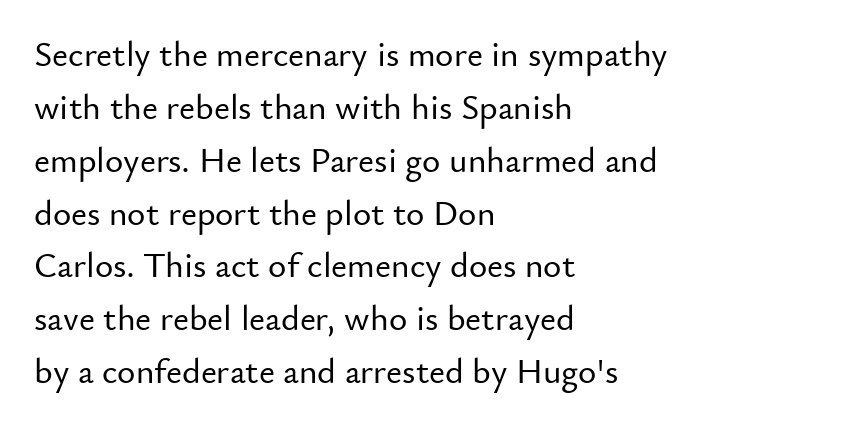
Q: Is the text italic (slanted)? A: No, it is upright.
Q: Is the typeface a serif or a sans-serif typeface? A: Sans-serif.
Q: Is the text underlined? A: No.
Q: How is the paragraph aligned? A: Left-aligned.
Q: Is the spacing between letters normal or unusually wide? A: Normal.
Q: Is the spacing between lines tight, normal or loose? A: Normal.
Q: Width (condensed, normal, or wide)? A: Normal.
Q: Stroke contrast? A: Low.
Q: x-height? A: Small.
Q: Monospaced? A: No.
